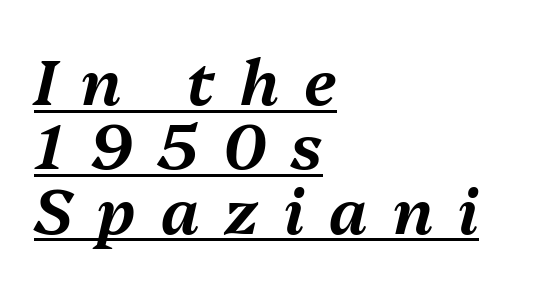
The image shows 63 px text type, italic (leaning right); set left-aligned, tight line spacing (1.02x), unusually wide letter spacing (+0.4 em), underlined; medium stroke contrast and a medium x-height.
